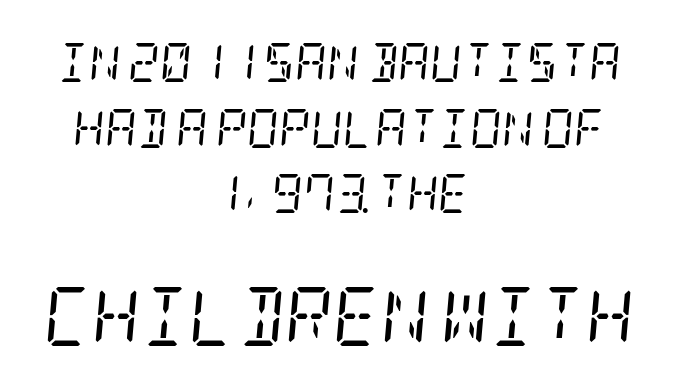
{"serif": "yes", "italic": "yes", "lean": "right", "slant_degrees": 5, "bold": "no", "weight": "regular", "width": "condensed", "stroke_contrast": "low", "x_height": "large", "underline": "no", "align": "center", "line_spacing": "normal", "line_spacing_ratio": 1.68, "letter_spacing": "normal", "letter_spacing_em": 0.0, "larger_block": "second", "size_ratio": 1.51, "glyph_px": 59}
